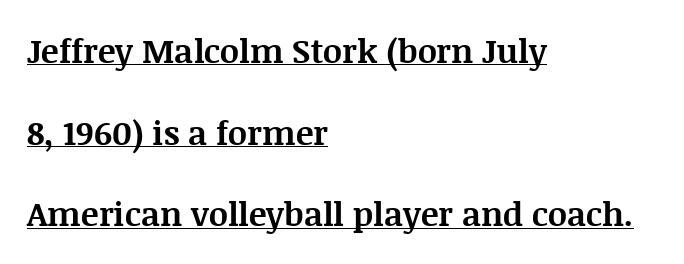
The image shows 33 px bold serif type, upright; set left-aligned, loose line spacing (2.47x), normal letter spacing, underlined; medium stroke contrast and a large x-height.
